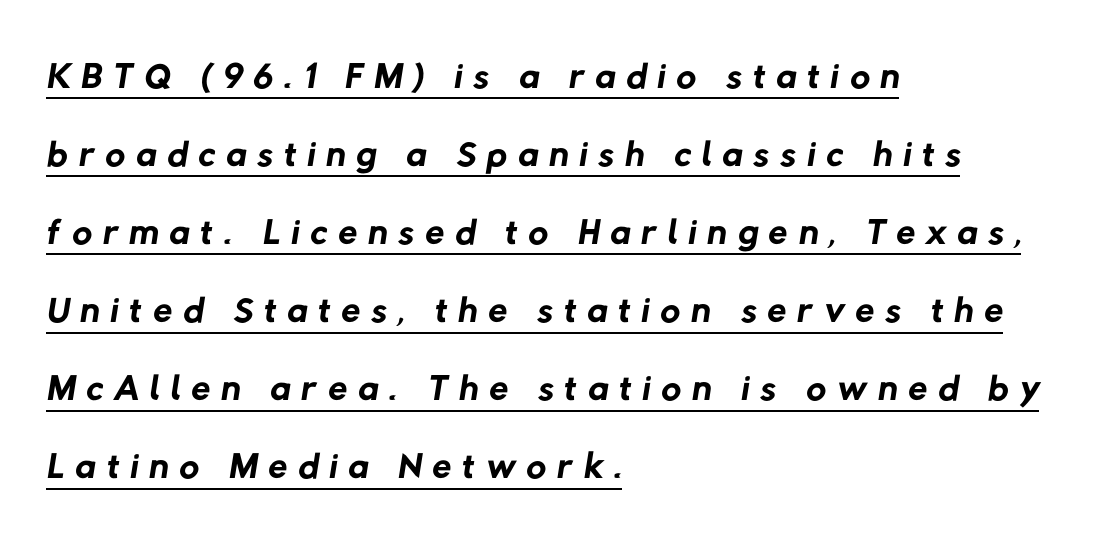
A rule runs beneath these lines of type. Are there feet on the stems? There aren't — it's a sans. Casual observation: everything's shoved over to the left. Students, observe: this is what conventionally led text looks like. Is this a fixed-width face? No — the glyphs have proportional, varying widths. What stands out about the letter spacing? Its width — letters are far apart.
